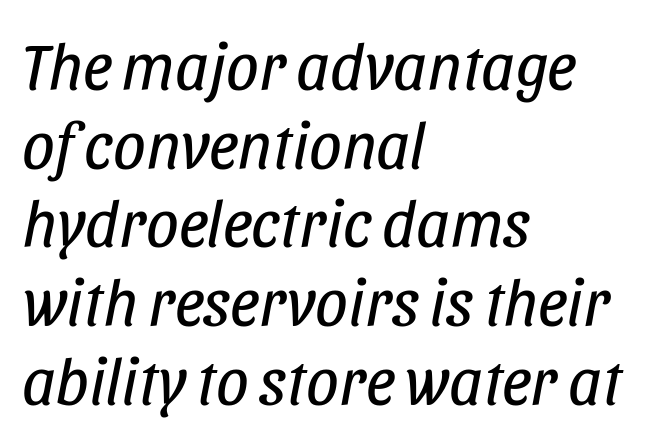
The image shows 65 px regular-weight, condensed type, italic (leaning right); set left-aligned, line spacing 1.21x, normal letter spacing, not underlined; low stroke contrast and a large x-height.
